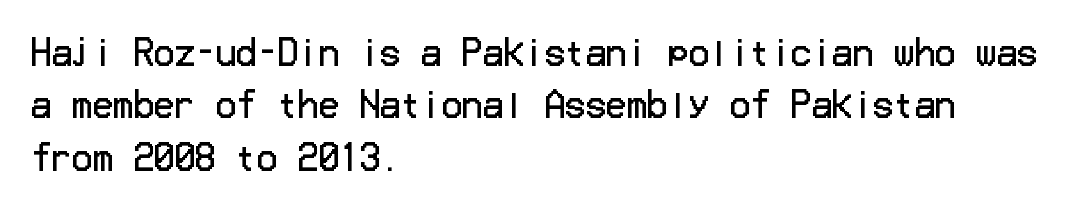
The image shows 34 px regular-weight sans-serif type, upright; set left-aligned, normal line spacing (1.54x), normal letter spacing, not underlined; low stroke contrast and a medium x-height.
